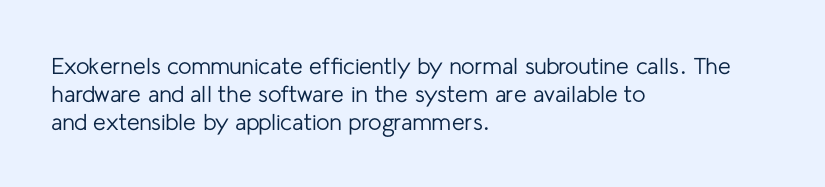
Every stem runs plumb, perpendicular to the baseline. Layout note: lines flush left. Decoration check: the copy has no underline. Short note: letters normally spaced.
